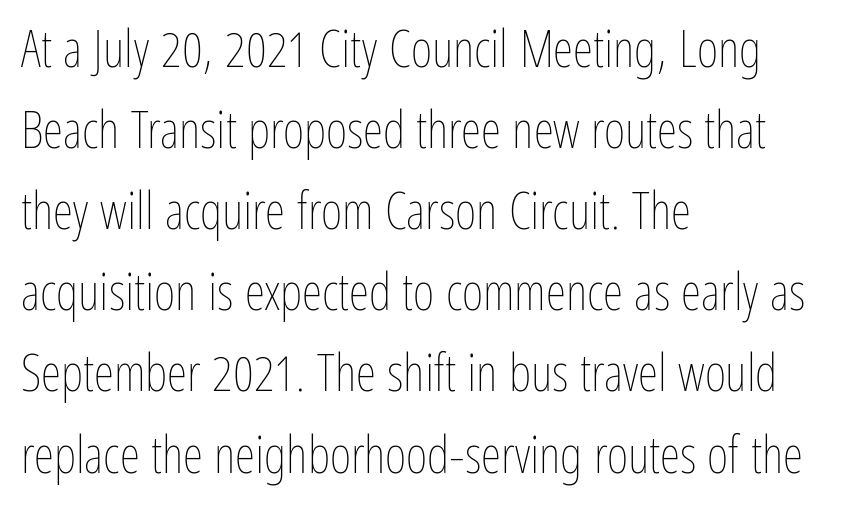
{"italic": "no", "bold": "no", "weight": "thin", "width": "condensed", "stroke_contrast": "low", "x_height": "medium", "monospaced": "no", "underline": "no", "align": "left", "line_spacing": "normal", "line_spacing_ratio": 1.56, "letter_spacing": "normal", "letter_spacing_em": 0.0, "glyph_px": 52}
